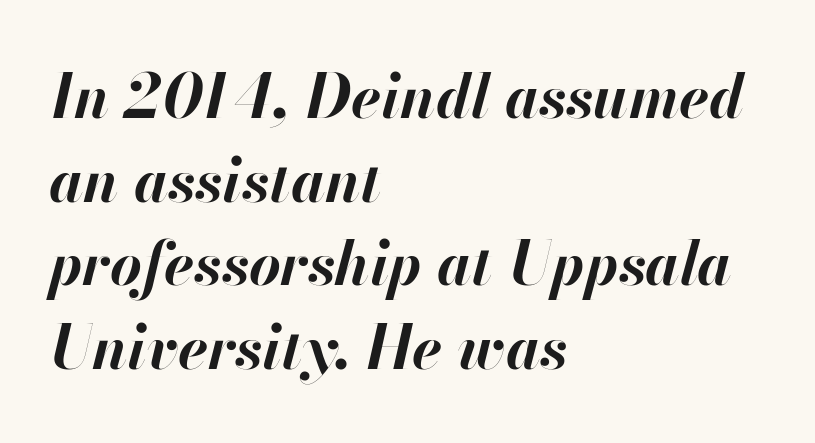
{"italic": "yes", "lean": "right", "slant_degrees": 13, "bold": "yes", "weight": "bold", "width": "normal", "stroke_contrast": "high", "x_height": "small", "monospaced": "no", "underline": "no", "align": "left", "line_spacing": "normal", "line_spacing_ratio": 1.37, "letter_spacing": "normal", "letter_spacing_em": 0.0, "glyph_px": 61}
